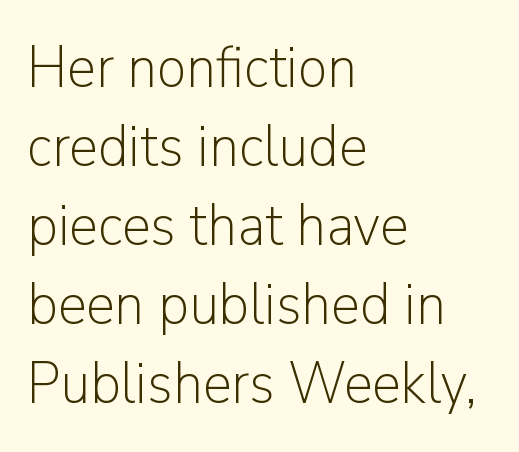
These lines are rendered in a variable-pitch font. Nobody touched the tracking dial on this one. A roman cut, with each character standing at attention. On a weight scale, this lands at 450 or below.
